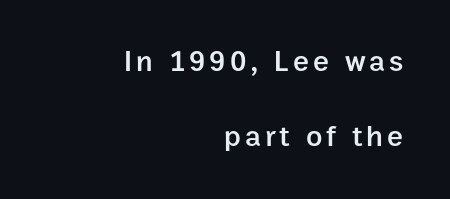
Posture: upright roman. Just letters on the line, the space beneath them empty. How would I describe the line gaps? Wide and relaxed. Compared with an ordinary text face, these strokes are moderately heavier — a semibold.
